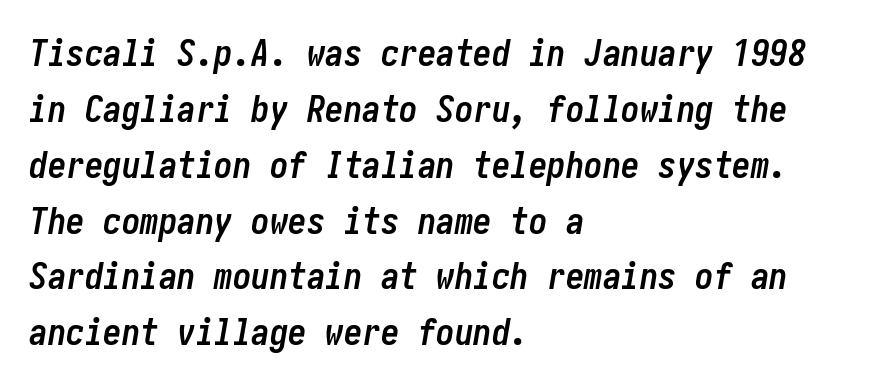
{"italic": "yes", "lean": "right", "slant_degrees": 10, "bold": "yes", "weight": "semibold", "width": "condensed", "stroke_contrast": "low", "x_height": "medium", "underline": "no", "align": "left", "line_spacing": "normal", "line_spacing_ratio": 1.51, "letter_spacing": "normal", "letter_spacing_em": 0.0, "glyph_px": 37}
